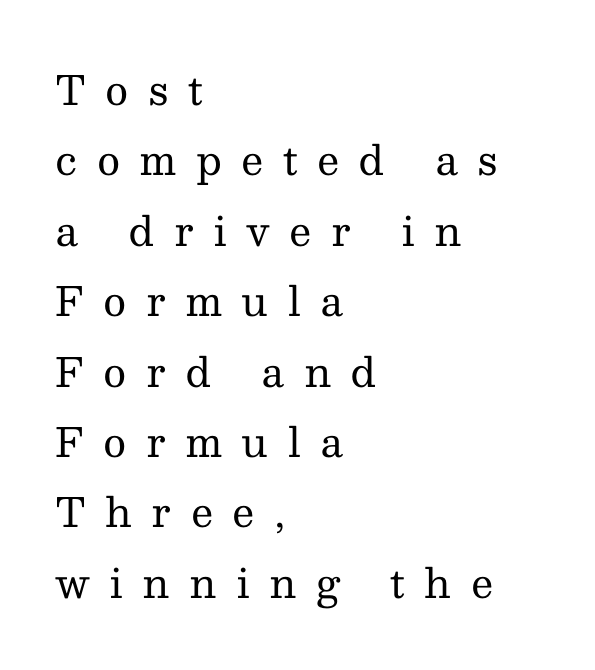
This sample has the flowing, uneven cadence of proportional lettering. The zone under the glyphs is completely vacant. Caption: multi-line text, flush left, ragged right. The glyphs in this specimen are seriffed. Caption: face not bold, strokes unweighted.
